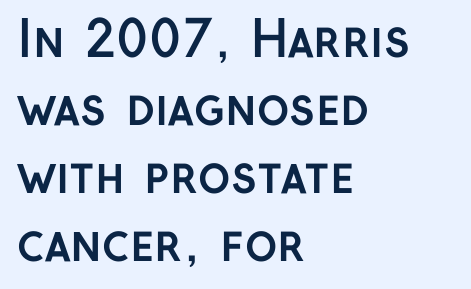
Q: Is the text bold? A: Yes.
Q: Is the text italic (slanted)? A: No, it is upright.
Q: Is the typeface a serif or a sans-serif typeface? A: Sans-serif.
Q: Is the text underlined? A: No.
Q: How is the paragraph aligned? A: Left-aligned.
Q: Is the spacing between letters normal or unusually wide? A: Normal.
Q: Is the spacing between lines tight, normal or loose? A: Normal.
Q: Width (condensed, normal, or wide)? A: Normal.
Q: Stroke contrast? A: Low.
Q: x-height? A: Medium.
Q: Monospaced? A: No.
